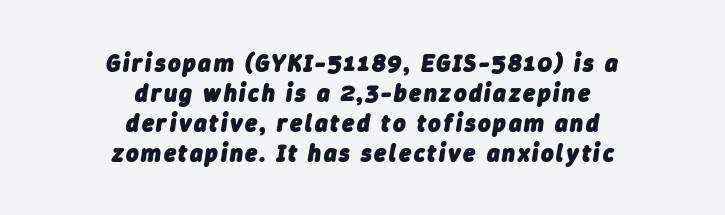
Q: Is the text bold? A: Yes.
Q: Is the text italic (slanted)? A: Yes, it leans right by about 9 degrees.
Q: Is the text underlined? A: No.
Q: How is the paragraph aligned? A: Centered.
Q: Is the spacing between lines tight, normal or loose? A: Normal.
